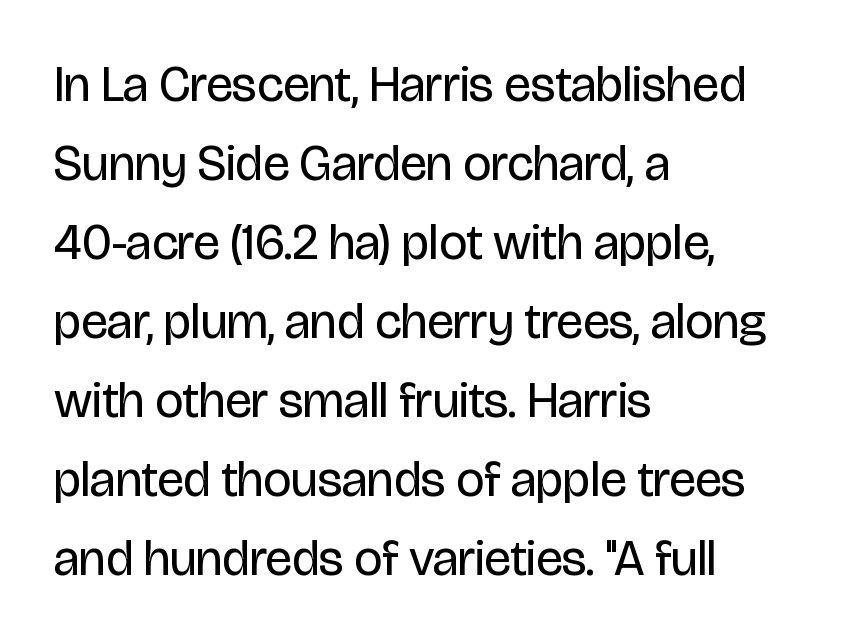
The image shows 50 px regular-weight, condensed sans-serif type, upright; set left-aligned, normal line spacing (1.58x), normal letter spacing, not underlined; low stroke contrast and a large x-height.
